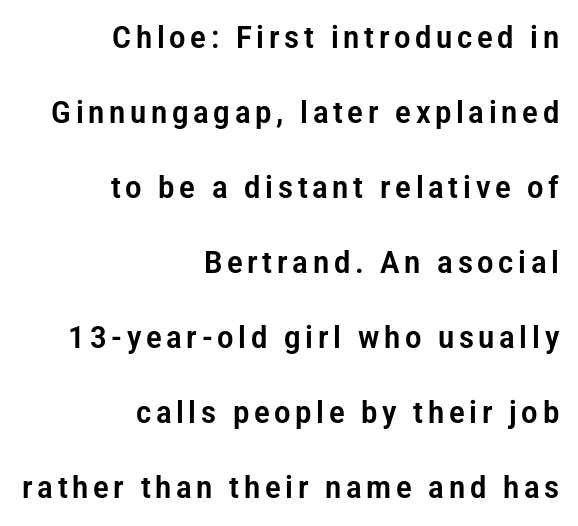
Q: Is the text italic (slanted)? A: No, it is upright.
Q: Is the typeface a serif or a sans-serif typeface? A: Sans-serif.
Q: Is the text underlined? A: No.
Q: How is the paragraph aligned? A: Right-aligned.
Q: Is the spacing between lines tight, normal or loose? A: Loose.
Q: Width (condensed, normal, or wide)? A: Condensed.
Q: Stroke contrast? A: Low.
Q: x-height? A: Medium.
Q: Monospaced? A: No.
